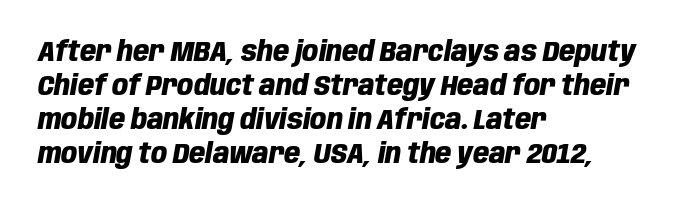
Q: Is the text bold? A: Yes.
Q: Is the text italic (slanted)? A: Yes, it leans right by about 10 degrees.
Q: Is the text underlined? A: No.
Q: How is the paragraph aligned? A: Left-aligned.
Q: Is the spacing between letters normal or unusually wide? A: Normal.
Q: Width (condensed, normal, or wide)? A: Condensed.
Q: Stroke contrast? A: Low.
Q: x-height? A: Large.
Q: Monospaced? A: No.
